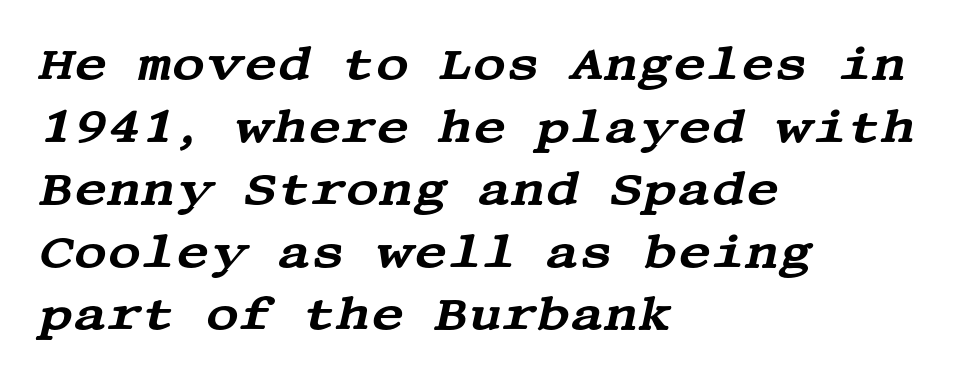
Q: Is the text italic (slanted)? A: Yes, it leans right by about 13 degrees.
Q: Is the typeface a serif or a sans-serif typeface? A: Serif.
Q: Is the text underlined? A: No.
Q: How is the paragraph aligned? A: Left-aligned.
Q: Is the spacing between letters normal or unusually wide? A: Normal.
Q: Is the spacing between lines tight, normal or loose? A: Normal.
Q: Width (condensed, normal, or wide)? A: Wide.
Q: Stroke contrast? A: Medium.
Q: x-height? A: Large.
